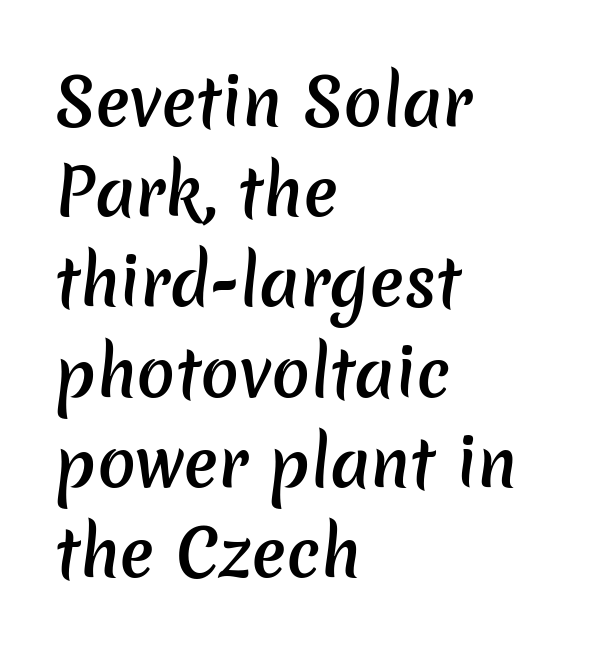
Short and long lines alike share a common starting point at left. The letters are semibold — heavier than regular but short of a full bold. Check the space under the baseline: it is left empty. How would I describe the line gaps? Plain and ordinary.
